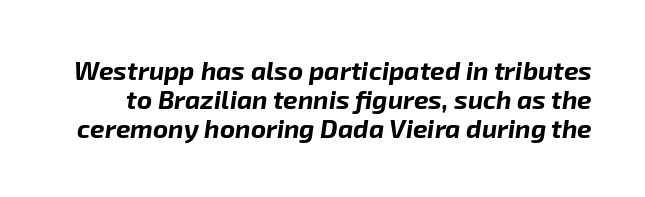
The image shows 26 px bold type, italic (leaning right); set tight line spacing (1.12x), normal letter spacing, not underlined.
